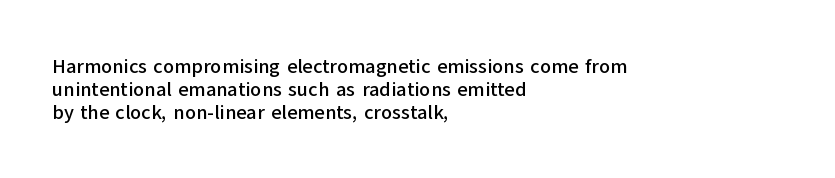
{"italic": "no", "underline": "no", "align": "left", "line_spacing": "tight", "line_spacing_ratio": 1.14, "letter_spacing": "normal", "letter_spacing_em": 0.0, "glyph_px": 20}
